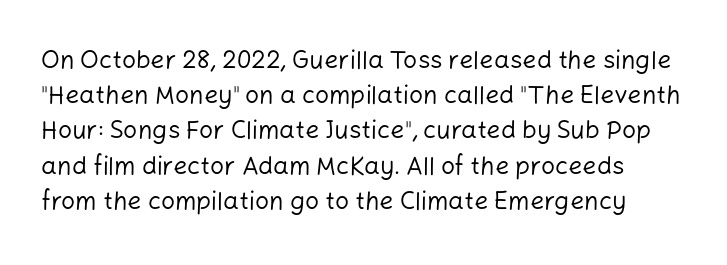
{"italic": "no", "bold": "no", "underline": "no", "line_spacing": "normal", "line_spacing_ratio": 1.41, "letter_spacing": "normal", "letter_spacing_em": 0.0, "glyph_px": 25}
